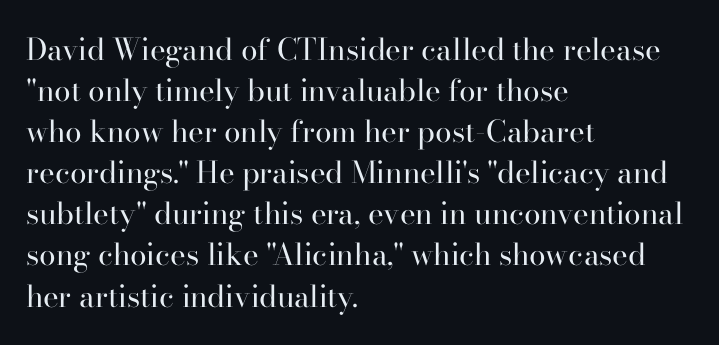
No italicization has been applied; the sample stays upright. The foot of each line stays bare and open. Ink coverage per letter is moderate at most. The horizontal fit of the characters is conventional and even.
